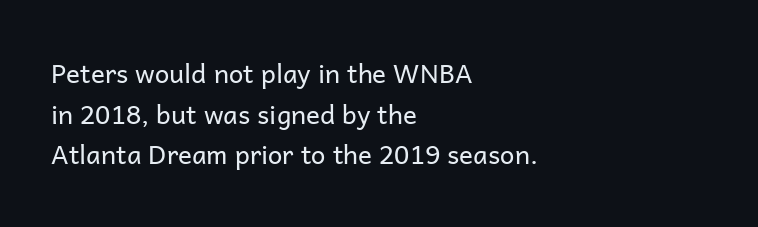
{"italic": "no", "bold": "no", "underline": "no", "align": "left", "line_spacing": "normal", "line_spacing_ratio": 1.56, "letter_spacing": "normal", "letter_spacing_em": 0.0, "glyph_px": 26}
